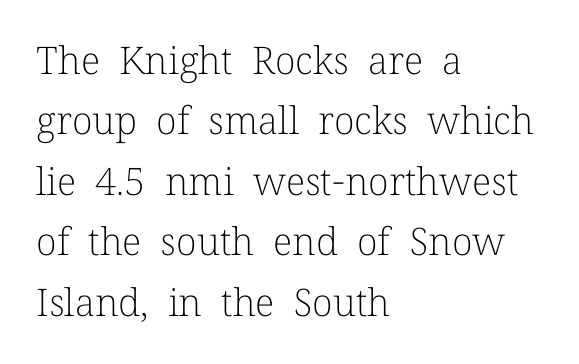
Clear beneath every line of the passage. No heavy texture on the line: the type isn't bold. Nobody touched the tracking dial on this one. The lettering holds an erect, upright posture throughout.
